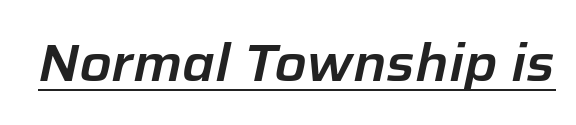
Q: Is the text italic (slanted)? A: Yes, it leans right by about 12 degrees.
Q: Is the text underlined? A: Yes.
Q: Is the spacing between letters normal or unusually wide? A: Normal.
Q: Width (condensed, normal, or wide)? A: Normal.
Q: Stroke contrast? A: Low.
Q: x-height? A: Medium.
Q: Monospaced? A: No.
